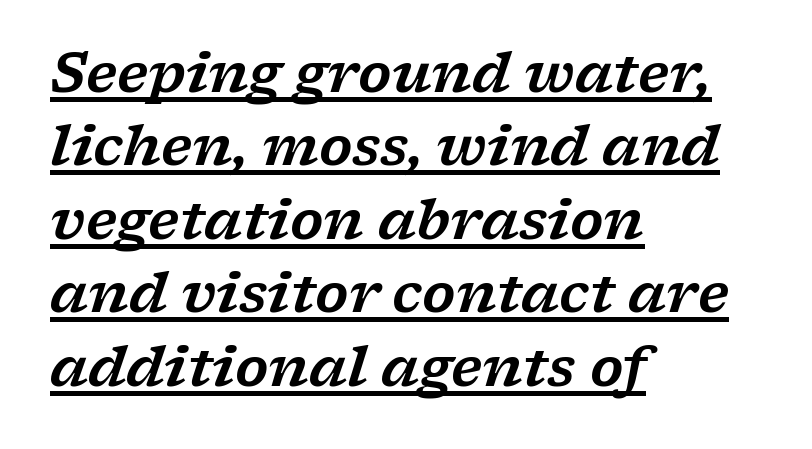
Reading down the column, the eye jumps a familiar distance to each next line. Here the glyphs are tracked normally, forming tight word shapes. The letters carry serifs — small finishing strokes at the ends of their stems. A baseline rule has been typeset under these characters.
